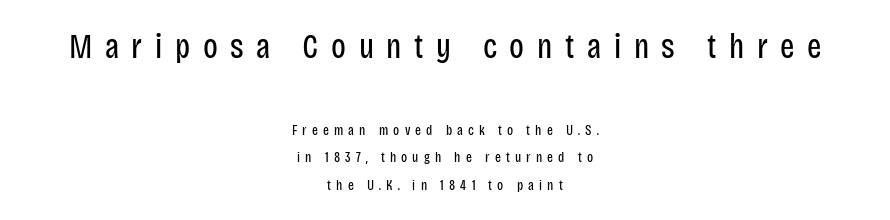
The image shows 34 px regular-weight, condensed sans-serif type, upright; set centered, loose line spacing (1.98x), unusually wide letter spacing (+0.37 em), not underlined; the first (top) block is 2.43x larger; low stroke contrast and a large x-height.
